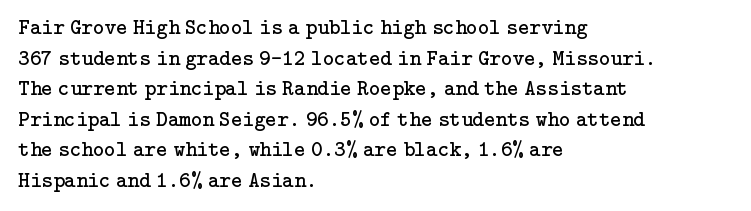
The image shows 22 px text type, upright; set left-aligned, normal line spacing (1.39x), normal letter spacing, not underlined.
